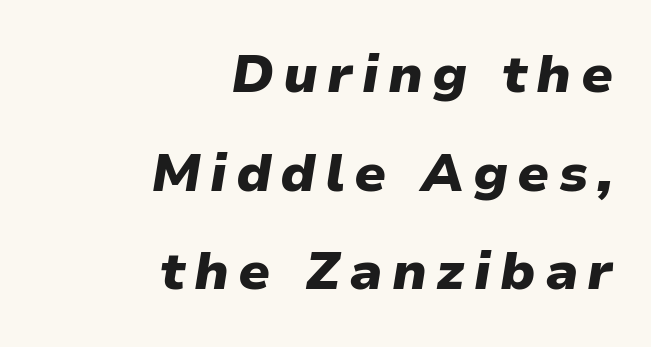
Q: Is the text bold? A: Yes.
Q: Is the text italic (slanted)? A: Yes, it leans right by about 9 degrees.
Q: Is the text underlined? A: No.
Q: How is the paragraph aligned? A: Right-aligned.
Q: Width (condensed, normal, or wide)? A: Normal.
Q: Stroke contrast? A: Low.
Q: x-height? A: Medium.
Q: Monospaced? A: No.
